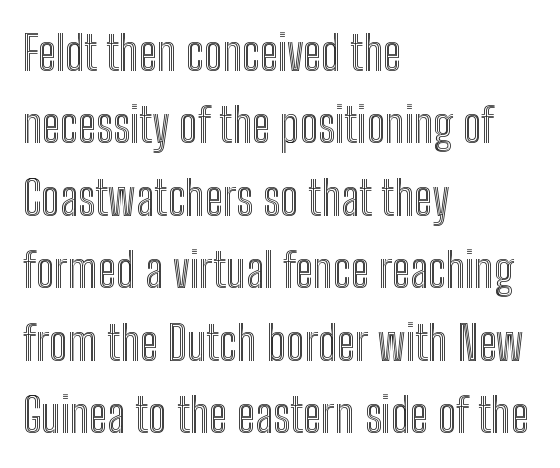
Q: Is the text italic (slanted)? A: No, it is upright.
Q: Is the text underlined? A: No.
Q: How is the paragraph aligned? A: Left-aligned.
Q: Is the spacing between letters normal or unusually wide? A: Normal.
Q: Is the spacing between lines tight, normal or loose? A: Normal.
Q: Width (condensed, normal, or wide)? A: Condensed.
Q: x-height? A: Medium.
Q: Monospaced? A: No.
